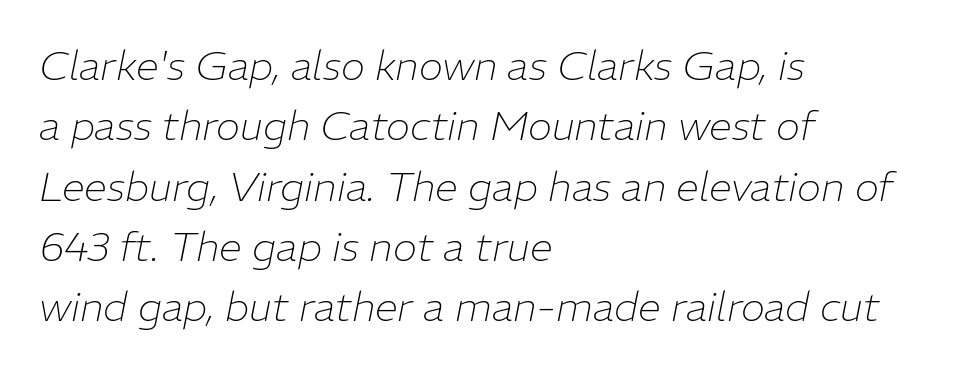
The image shows 41 px thin type, italic (leaning right); set left-aligned, normal line spacing (1.47x), normal letter spacing, not underlined; low stroke contrast and a medium x-height.
